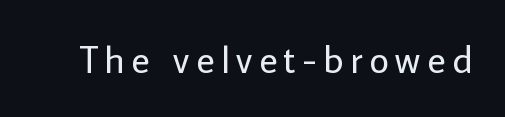
The image shows 38 px regular-weight sans-serif type, upright; set not underlined; low stroke contrast and a medium x-height.
